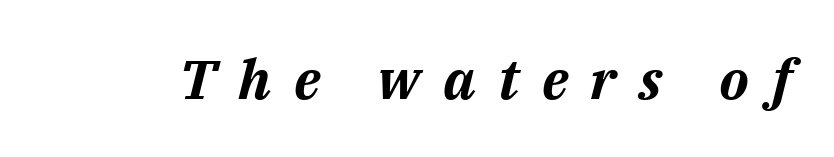
{"italic": "yes", "lean": "right", "slant_degrees": 14, "bold": "yes", "weight": "bold", "width": "normal", "stroke_contrast": "medium", "x_height": "medium", "monospaced": "no", "underline": "no", "letter_spacing": "wide", "letter_spacing_em": 0.41, "glyph_px": 55}
